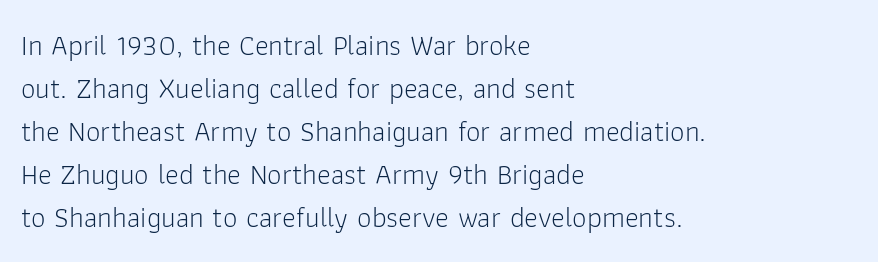
{"serif": "no", "italic": "no", "bold": "no", "weight": "light", "width": "normal", "stroke_contrast": "low", "x_height": "medium", "monospaced": "no", "underline": "no", "align": "left", "line_spacing": "normal", "line_spacing_ratio": 1.48, "letter_spacing": "normal", "letter_spacing_em": 0.0, "glyph_px": 29}
